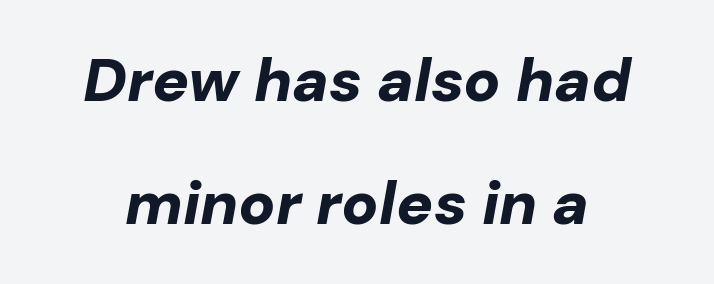
{"italic": "yes", "lean": "right", "slant_degrees": 10, "bold": "yes", "weight": "bold", "width": "normal", "stroke_contrast": "low", "x_height": "medium", "monospaced": "no", "underline": "no", "line_spacing": "loose", "line_spacing_ratio": 2.02, "letter_spacing": "normal", "letter_spacing_em": 0.0, "glyph_px": 61}
